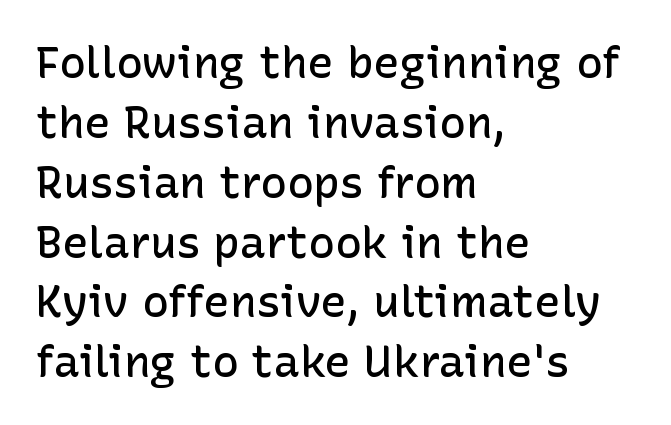
The image shows 44 px semibold sans-serif type, upright; set left-aligned, normal line spacing (1.36x), normal letter spacing, not underlined; low stroke contrast and a medium x-height.
